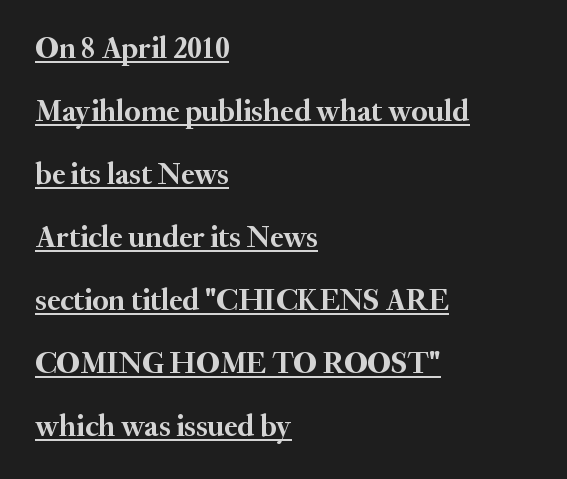
The image shows 30 px semibold serif type, upright; set left-aligned, loose line spacing (2.1x), normal letter spacing, underlined; medium stroke contrast and a small x-height.
